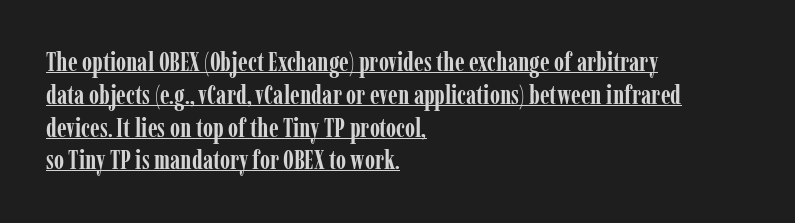
Compared with an ordinary text face, these strokes are far heavier — a full bold. Look at the tracking — it's just the regular setting, nothing added. A typesetter would mark this as roman, not italic. Compared with undecorated copy, this sample adds a rule below the words. Evenly set lines give the paragraph a standard silhouette.
